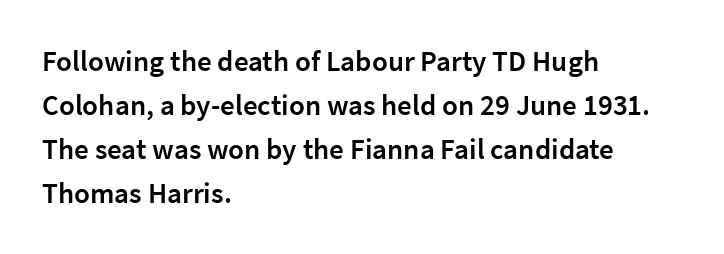
The image shows 29 px semibold sans-serif type, upright; set left-aligned, normal line spacing (1.52x), normal letter spacing, not underlined; low stroke contrast and a medium x-height.
